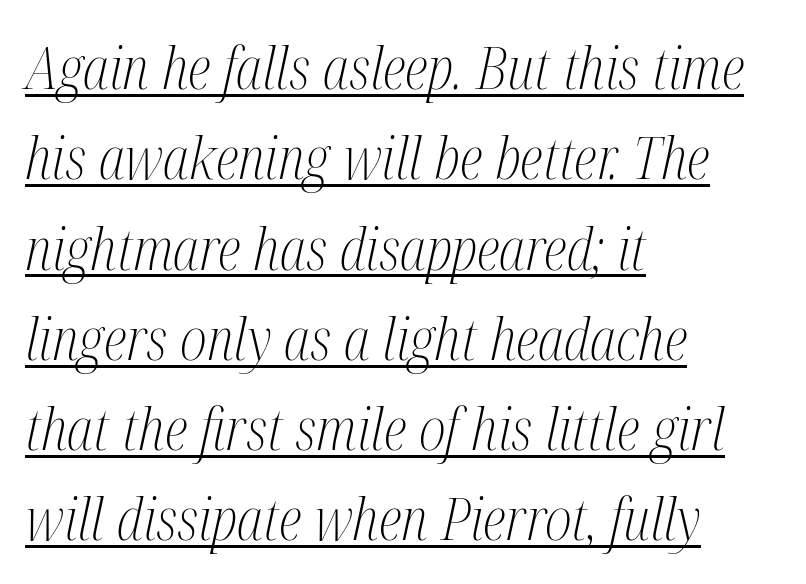
Q: Is the text bold? A: No.
Q: Is the text italic (slanted)? A: Yes, it leans right by about 12 degrees.
Q: Is the typeface a serif or a sans-serif typeface? A: Serif.
Q: Is the text underlined? A: Yes.
Q: How is the paragraph aligned? A: Left-aligned.
Q: Is the spacing between letters normal or unusually wide? A: Normal.
Q: Is the spacing between lines tight, normal or loose? A: Normal.
Q: Width (condensed, normal, or wide)? A: Condensed.
Q: Stroke contrast? A: Medium.
Q: x-height? A: Medium.
Q: Monospaced? A: No.
